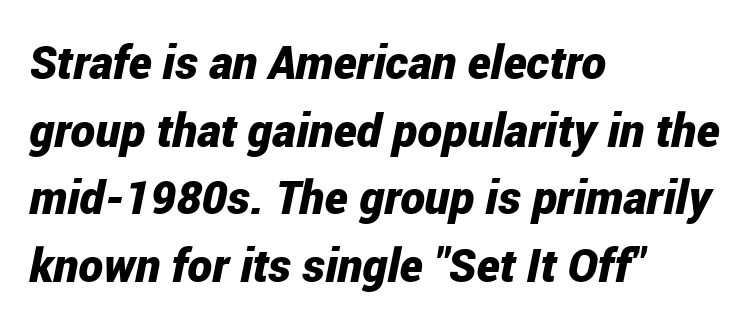
{"italic": "yes", "lean": "right", "slant_degrees": 12, "bold": "yes", "weight": "bold", "width": "condensed", "stroke_contrast": "low", "x_height": "medium", "monospaced": "no", "underline": "no", "align": "left", "line_spacing": "normal", "line_spacing_ratio": 1.44, "letter_spacing": "normal", "letter_spacing_em": 0.0, "glyph_px": 47}
